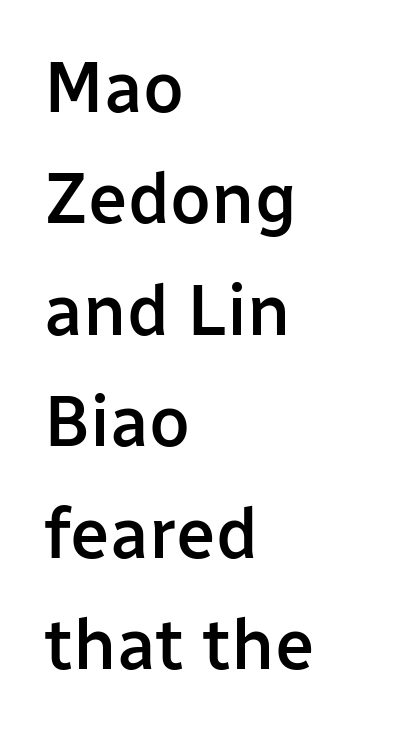
The image shows 71 px semibold sans-serif type, upright; set left-aligned, normal line spacing (1.57x), normal letter spacing, not underlined; low stroke contrast and a medium x-height.
